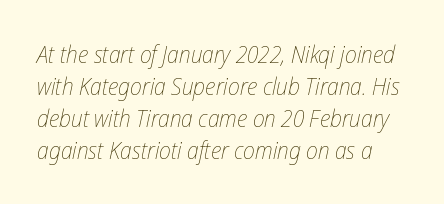
The image shows 24 px text type, italic (leaning right); set normal line spacing (1.33x), normal letter spacing, not underlined.
